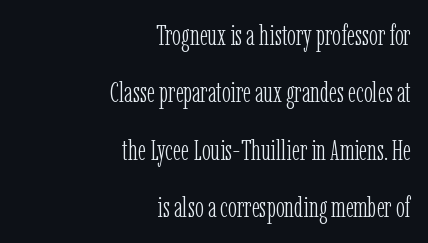
Q: Is the text bold? A: No.
Q: Is the text italic (slanted)? A: No, it is upright.
Q: Is the typeface a serif or a sans-serif typeface? A: Serif.
Q: Is the text underlined? A: No.
Q: How is the paragraph aligned? A: Right-aligned.
Q: Is the spacing between letters normal or unusually wide? A: Normal.
Q: Is the spacing between lines tight, normal or loose? A: Loose.
Q: Width (condensed, normal, or wide)? A: Condensed.
Q: Stroke contrast? A: Low.
Q: x-height? A: Medium.
Q: Monospaced? A: No.
